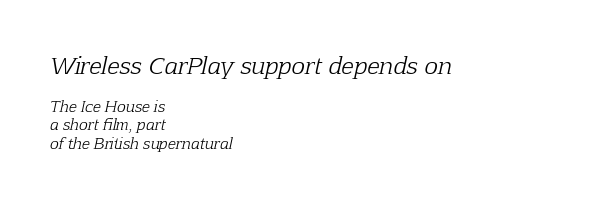
A typesetter would mark this as italic. Left-aligned paragraph, ragged on the right. The type is set solid horizontally, with unmodified tracking. Each stroke keeps to a modest, everyday thickness or less. Underlining? Definitely not there.
